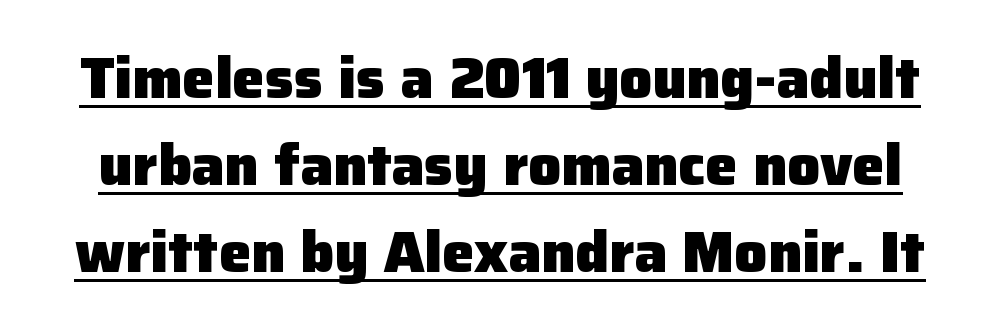
Q: Is the text bold? A: Yes.
Q: Is the text italic (slanted)? A: No, it is upright.
Q: Is the typeface a serif or a sans-serif typeface? A: Sans-serif.
Q: Is the text underlined? A: Yes.
Q: Is the spacing between letters normal or unusually wide? A: Normal.
Q: Is the spacing between lines tight, normal or loose? A: Normal.
Q: Width (condensed, normal, or wide)? A: Normal.
Q: Stroke contrast? A: Low.
Q: x-height? A: Medium.
Q: Monospaced? A: No.
